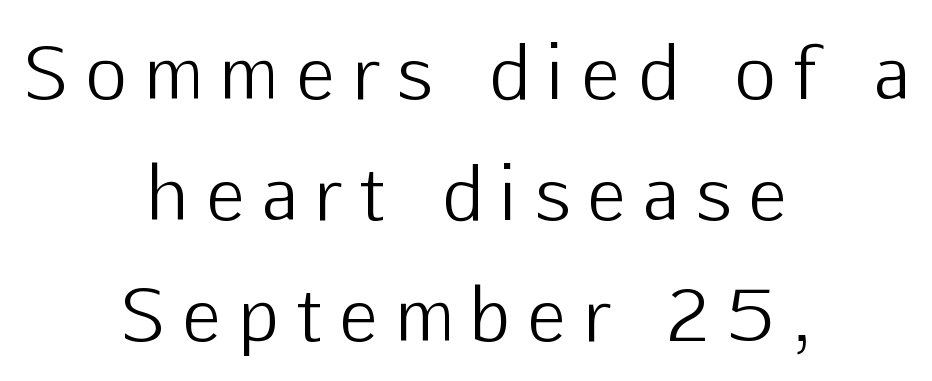
The image shows 72 px light sans-serif type, upright; set centered, normal line spacing (1.68x), unusually wide letter spacing (+0.26 em), not underlined; low stroke contrast and a medium x-height.
